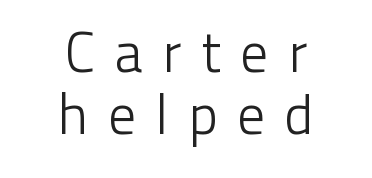
Q: Is the text bold? A: No.
Q: Is the text italic (slanted)? A: No, it is upright.
Q: Is the typeface a serif or a sans-serif typeface? A: Sans-serif.
Q: Is the text underlined? A: No.
Q: How is the paragraph aligned? A: Centered.
Q: Is the spacing between letters normal or unusually wide? A: Unusually wide.
Q: Is the spacing between lines tight, normal or loose? A: Tight.
Q: Width (condensed, normal, or wide)? A: Normal.
Q: Stroke contrast? A: Low.
Q: x-height? A: Medium.
Q: Monospaced? A: No.
